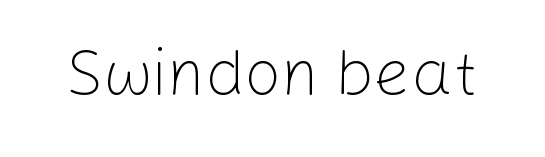
{"serif": "no", "italic": "no", "bold": "no", "weight": "light", "width": "normal", "stroke_contrast": "low", "x_height": "medium", "monospaced": "no", "underline": "no", "letter_spacing": "normal", "letter_spacing_em": 0.0, "glyph_px": 65}
